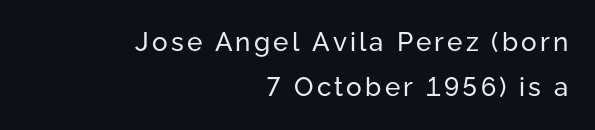
Q: Is the text bold? A: No.
Q: Is the text italic (slanted)? A: No, it is upright.
Q: Is the text underlined? A: No.
Q: How is the paragraph aligned? A: Right-aligned.
